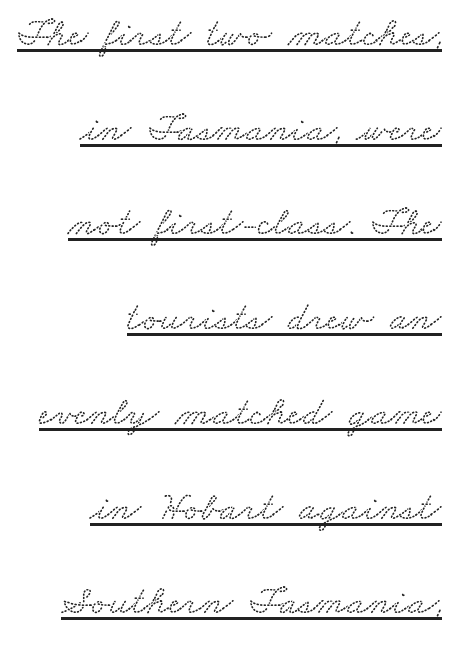
{"serif": "yes", "width": "wide", "stroke_contrast": "medium", "x_height": "small", "monospaced": "no", "underline": "yes", "align": "right", "line_spacing": "loose", "line_spacing_ratio": 2.31, "letter_spacing": "normal", "letter_spacing_em": 0.0, "glyph_px": 41}
